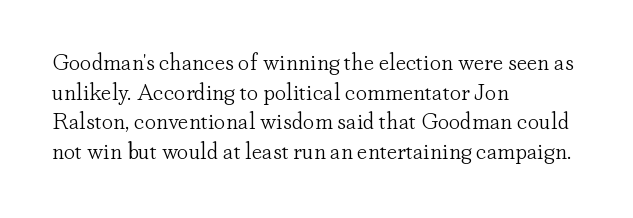
{"italic": "no", "bold": "no", "underline": "no", "align": "left", "line_spacing": "normal", "line_spacing_ratio": 1.29, "letter_spacing": "normal", "letter_spacing_em": 0.0, "glyph_px": 23}
